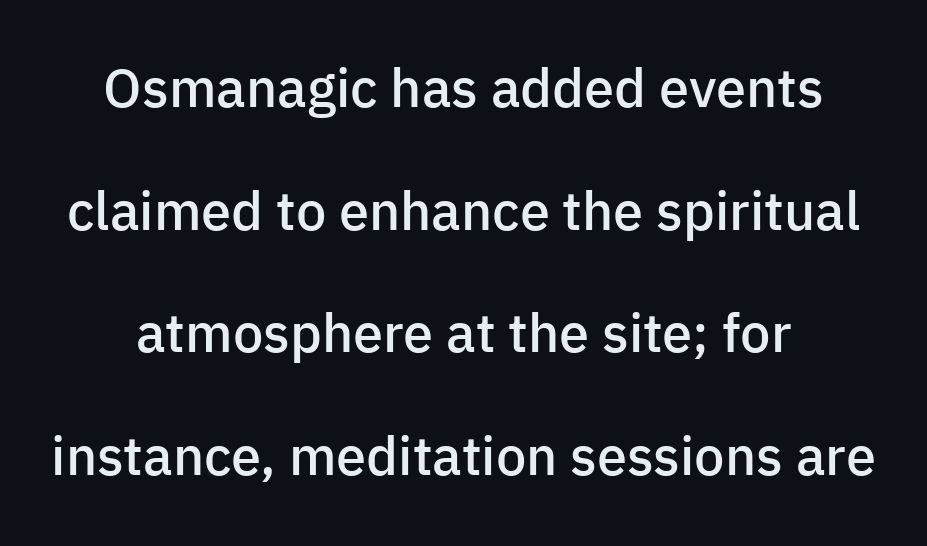
The image shows 54 px semibold sans-serif type, upright; set loose line spacing (2.27x), normal letter spacing, not underlined; low stroke contrast and a medium x-height.
